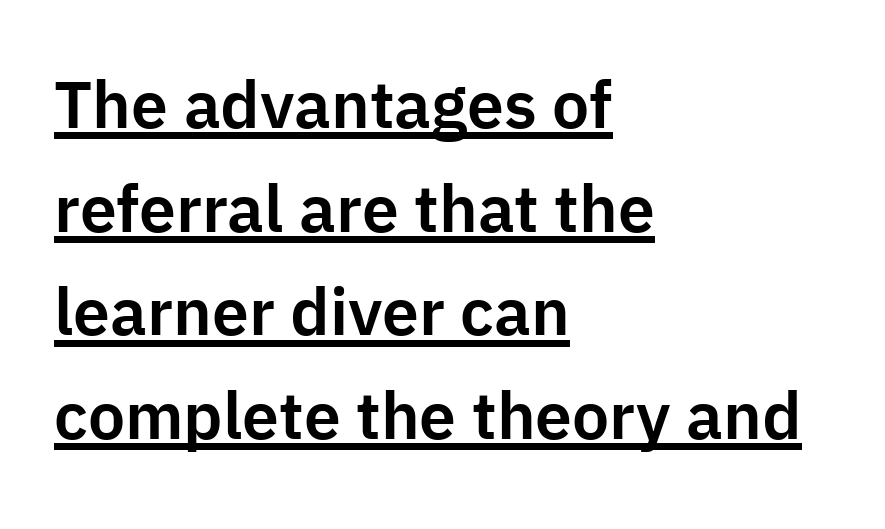
{"serif": "no", "italic": "no", "width": "normal", "stroke_contrast": "low", "x_height": "medium", "monospaced": "no", "underline": "yes", "align": "left", "line_spacing": "normal", "line_spacing_ratio": 1.57, "letter_spacing": "normal", "letter_spacing_em": 0.0, "glyph_px": 66}
